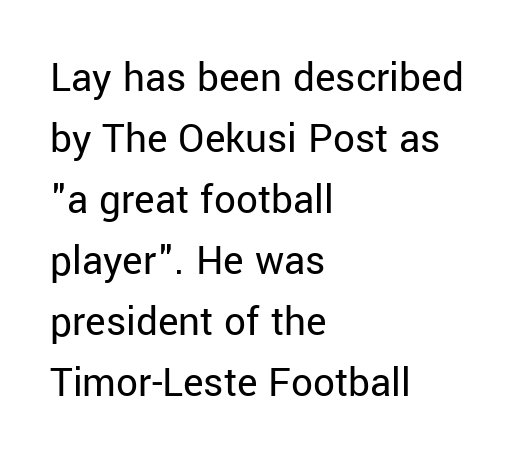
No extra tracking has been applied to these lines. All the whitespace from short lines collects on the right. Lines of text with bare space underneath. Letters have the restrained weight of plain body copy at most.
